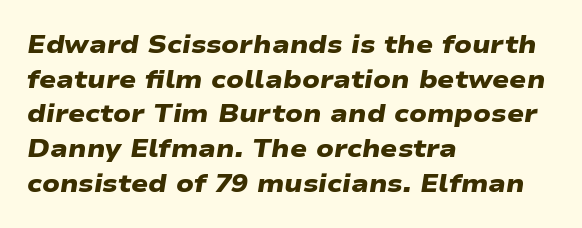
Q: Is the text bold? A: Yes.
Q: Is the text underlined? A: No.
Q: How is the paragraph aligned? A: Left-aligned.
Q: Is the spacing between letters normal or unusually wide? A: Normal.
Q: Is the spacing between lines tight, normal or loose? A: Normal.
